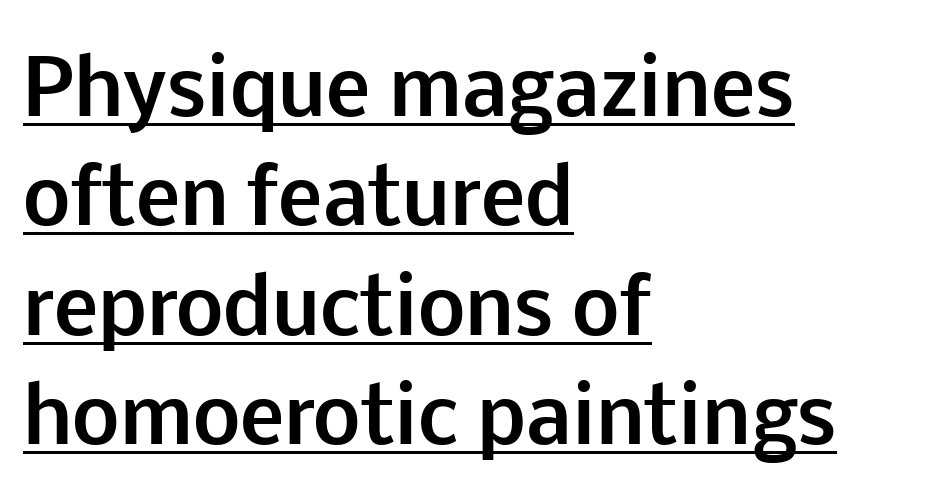
Q: Is the text bold? A: Yes.
Q: Is the text italic (slanted)? A: No, it is upright.
Q: Is the typeface a serif or a sans-serif typeface? A: Sans-serif.
Q: Is the text underlined? A: Yes.
Q: How is the paragraph aligned? A: Left-aligned.
Q: Is the spacing between letters normal or unusually wide? A: Normal.
Q: Is the spacing between lines tight, normal or loose? A: Normal.
Q: Width (condensed, normal, or wide)? A: Normal.
Q: Stroke contrast? A: Low.
Q: x-height? A: Medium.
Q: Monospaced? A: No.
